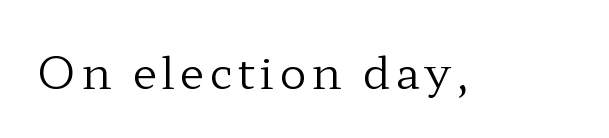
{"serif": "yes", "italic": "no", "bold": "no", "weight": "regular", "width": "wide", "stroke_contrast": "low", "x_height": "medium", "monospaced": "no", "underline": "no", "glyph_px": 45}
